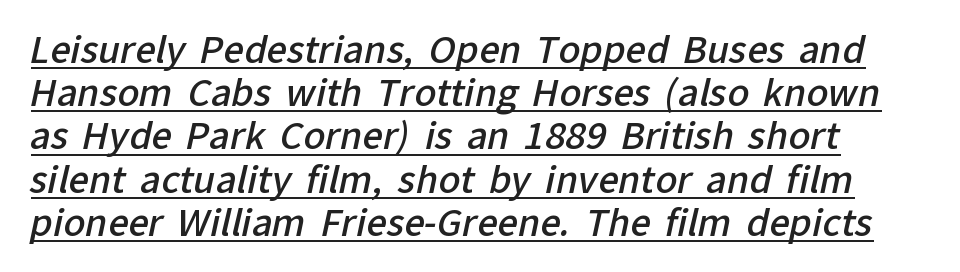
{"serif": "no", "bold": "semi", "weight": "semibold", "width": "normal", "stroke_contrast": "low", "x_height": "medium", "monospaced": "no", "underline": "yes", "line_spacing_ratio": 1.2, "letter_spacing": "normal", "letter_spacing_em": 0.0, "glyph_px": 36}
